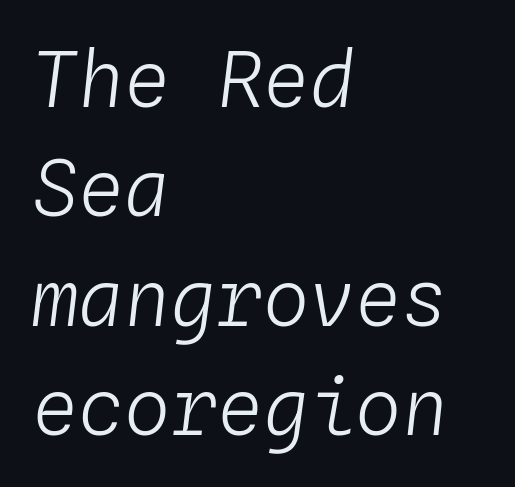
Q: Is the text bold? A: No.
Q: Is the text italic (slanted)? A: Yes, it leans right by about 4 degrees.
Q: Is the text underlined? A: No.
Q: How is the paragraph aligned? A: Left-aligned.
Q: Is the spacing between letters normal or unusually wide? A: Normal.
Q: Is the spacing between lines tight, normal or loose? A: Normal.
Q: Width (condensed, normal, or wide)? A: Normal.
Q: Stroke contrast? A: Low.
Q: x-height? A: Medium.
Q: Monospaced? A: Yes.
